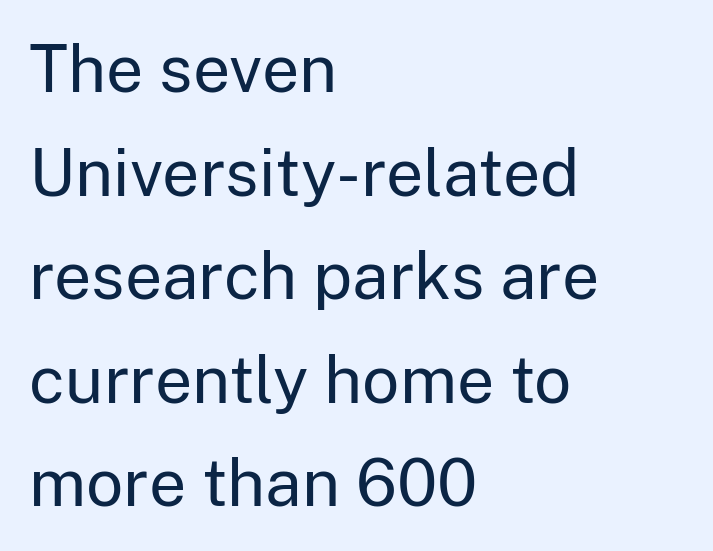
The image shows 66 px regular-weight sans-serif type, upright; set left-aligned, normal line spacing (1.57x), normal letter spacing, not underlined; low stroke contrast and a medium x-height.
